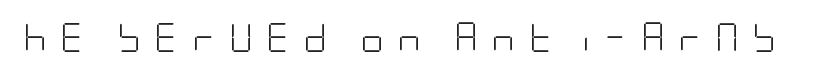
The letters are spread apart with noticeably loose tracking. Posture: straight, roman, zero tilt. On a weight scale, this lands at 450 or below. The text was rendered using a sans face with plain stroke endings. Each row of text sits above clean, open space.
